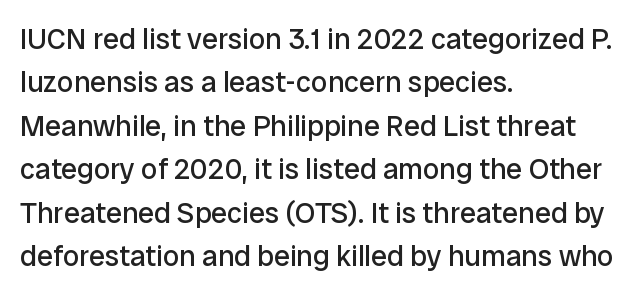
The image shows 29 px regular-weight sans-serif type, upright; set left-aligned, normal line spacing (1.5x), normal letter spacing, not underlined; low stroke contrast and a medium x-height.
